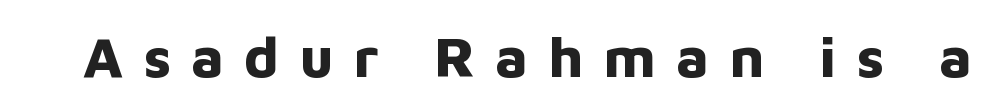
{"serif": "no", "italic": "no", "bold": "yes", "weight": "bold", "width": "normal", "stroke_contrast": "low", "x_height": "medium", "monospaced": "no", "underline": "no", "letter_spacing": "wide", "letter_spacing_em": 0.35, "glyph_px": 57}
